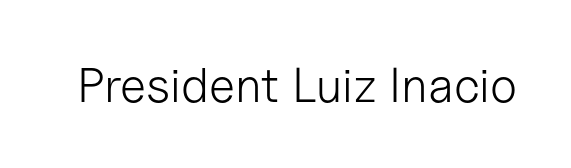
{"serif": "no", "italic": "no", "bold": "no", "weight": "light", "width": "normal", "stroke_contrast": "low", "x_height": "medium", "monospaced": "no", "underline": "no", "letter_spacing": "normal", "letter_spacing_em": 0.0, "glyph_px": 49}
